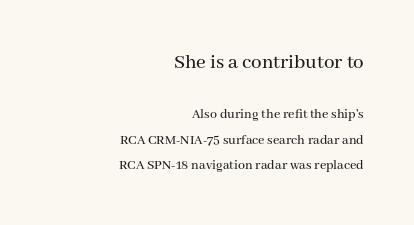
Q: Is the text italic (slanted)? A: No, it is upright.
Q: Is the text underlined? A: No.
Q: How is the paragraph aligned? A: Right-aligned.
Q: Is the spacing between letters normal or unusually wide? A: Normal.
Q: Which block of text is set in a larger size, the first (top) or the second (bottom)? A: The first (top) one.
